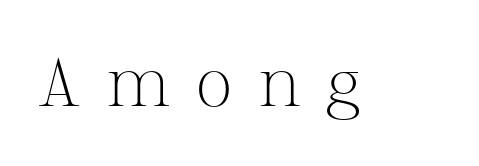
The image shows 67 px light serif type, upright; set unusually wide letter spacing (+0.38 em), not underlined; medium stroke contrast and a medium x-height.
